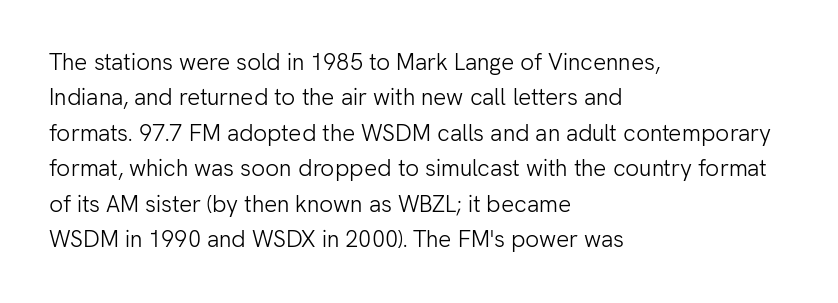
The image shows 23 px text type, upright; set left-aligned, normal line spacing (1.54x), normal letter spacing, not underlined.
